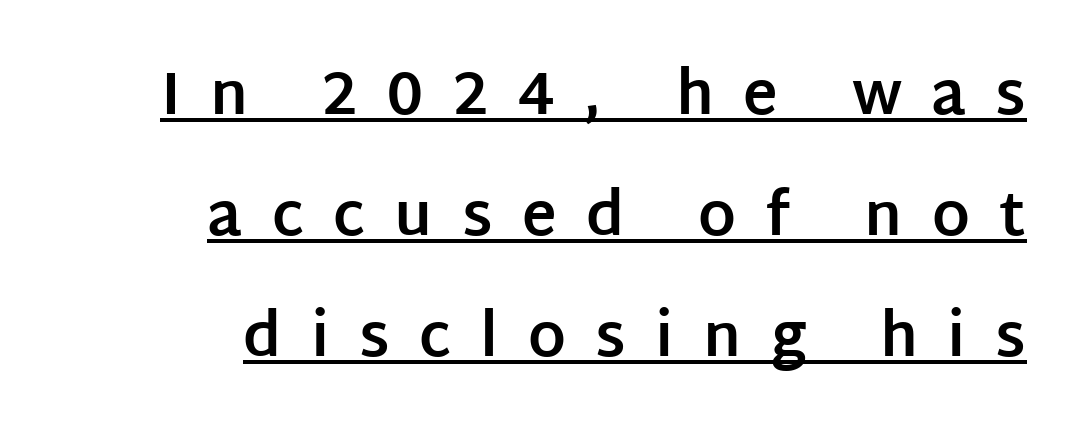
Is this a fixed-width face? No — the glyphs have proportional, varying widths. Notice the wide empty band between every row — that's loose leading. Grotesque or geometric, the face here clearly has no serifs. Is there any slant? The stems are plumb.
